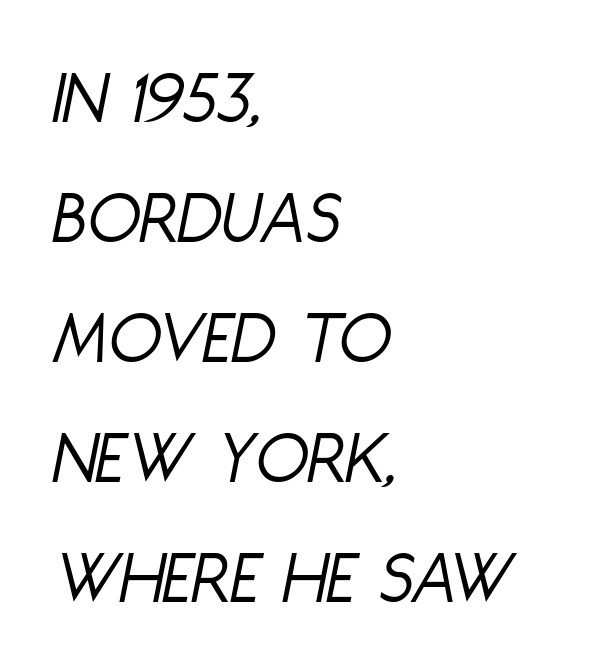
The image shows 77 px light, condensed type, italic (leaning right); set left-aligned, normal line spacing (1.56x), normal letter spacing, not underlined; low stroke contrast and a large x-height.
